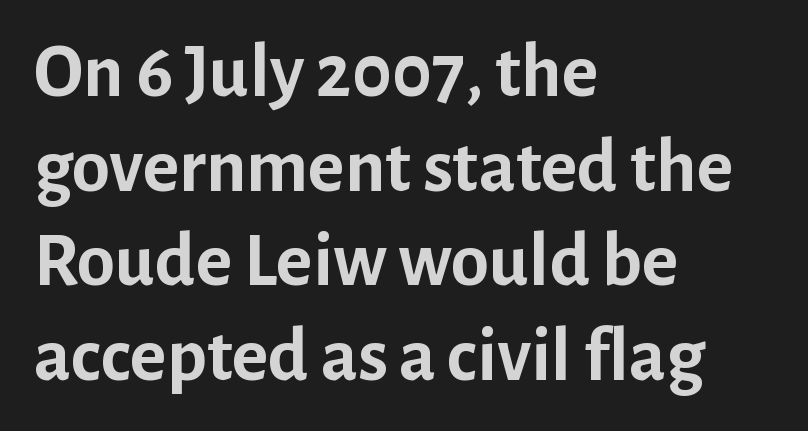
Q: Is the text bold? A: Yes.
Q: Is the text italic (slanted)? A: No, it is upright.
Q: Is the typeface a serif or a sans-serif typeface? A: Sans-serif.
Q: Is the text underlined? A: No.
Q: How is the paragraph aligned? A: Left-aligned.
Q: Is the spacing between letters normal or unusually wide? A: Normal.
Q: Width (condensed, normal, or wide)? A: Normal.
Q: Stroke contrast? A: Low.
Q: x-height? A: Medium.
Q: Monospaced? A: No.
